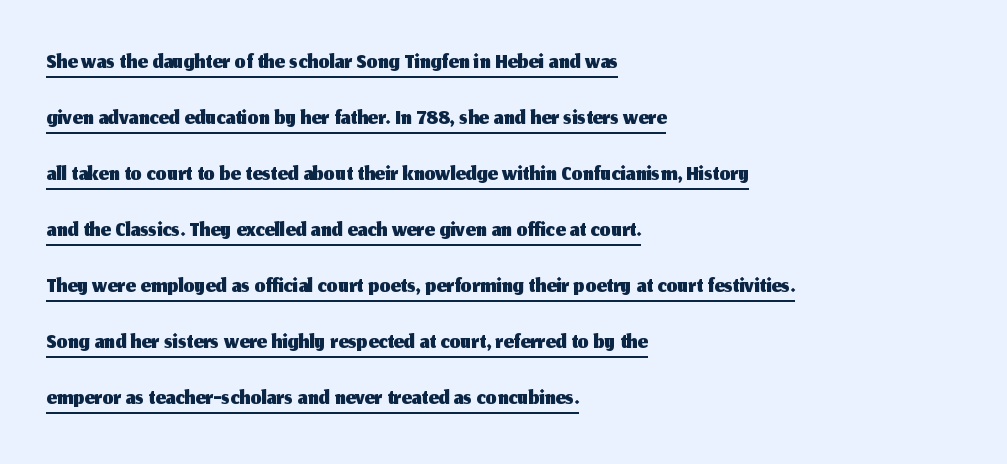
Each line starts at the same left margin while the right side varies. Each letter keeps its own natural width here, so spacing adapts to shape. Regular leading. Beneath each row of characters lies a ruled line. Does extra space separate the letters? No, they use regular spacing. Vertical strokes here are truly vertical.
